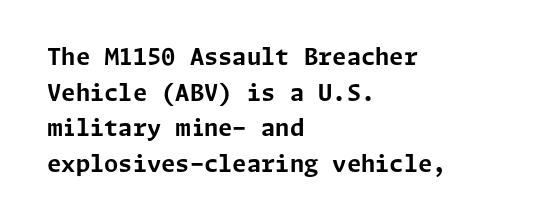
Is the block centered? No — it sits flush against the left margin. A full-strength bold gives these letters their thick strokes. The zone under the glyphs is completely vacant. This sample uses an upright cut, with every glyph sitting square on the baseline. The passage shown has conventional tracking throughout. The line-height multiplier appears to be the usual default.
